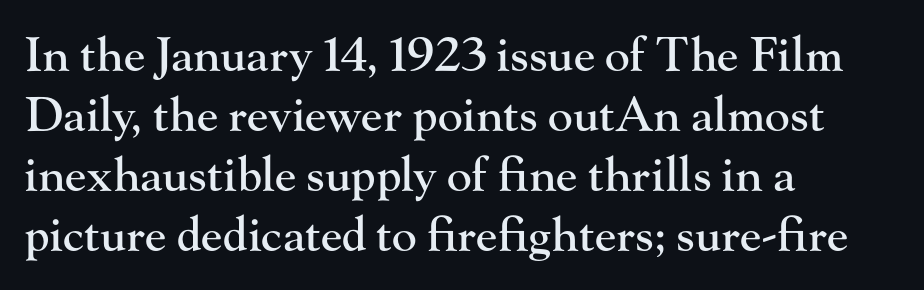
{"serif": "yes", "italic": "no", "width": "normal", "stroke_contrast": "high", "x_height": "small", "monospaced": "no", "underline": "no", "align": "left", "line_spacing": "normal", "line_spacing_ratio": 1.28, "letter_spacing": "normal", "letter_spacing_em": 0.0, "glyph_px": 47}
